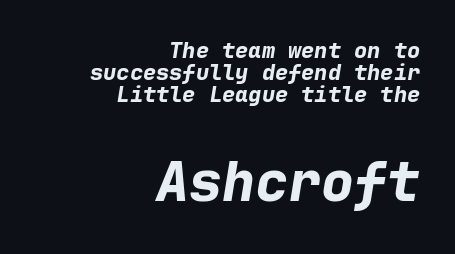
The image shows 55 px bold type, italic (leaning right), monospaced; set right-aligned, tight line spacing (0.99x), normal letter spacing, not underlined; the second (bottom) block is 2.5x larger; low stroke contrast and a medium x-height.
